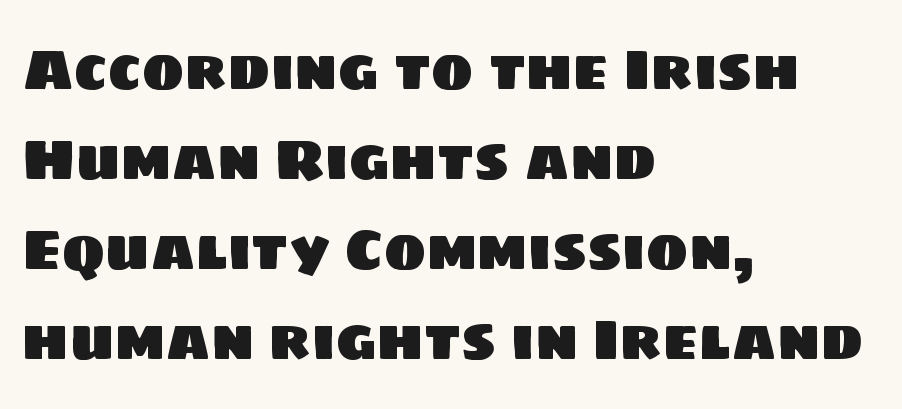
Q: Is the typeface a serif or a sans-serif typeface? A: Sans-serif.
Q: Is the text underlined? A: No.
Q: How is the paragraph aligned? A: Left-aligned.
Q: Is the spacing between letters normal or unusually wide? A: Normal.
Q: Is the spacing between lines tight, normal or loose? A: Normal.
Q: Width (condensed, normal, or wide)? A: Normal.
Q: Stroke contrast? A: Low.
Q: x-height? A: Large.
Q: Monospaced? A: No.
